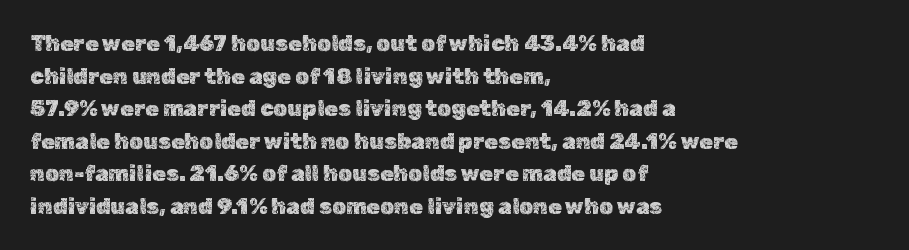
The string is rendered with underlining switched off. Successive baselines arrive at the customary interval. The paragraph shown leans on its left margin. Do the letters lean? They stand straight. The passage shown has conventional tracking throughout.
